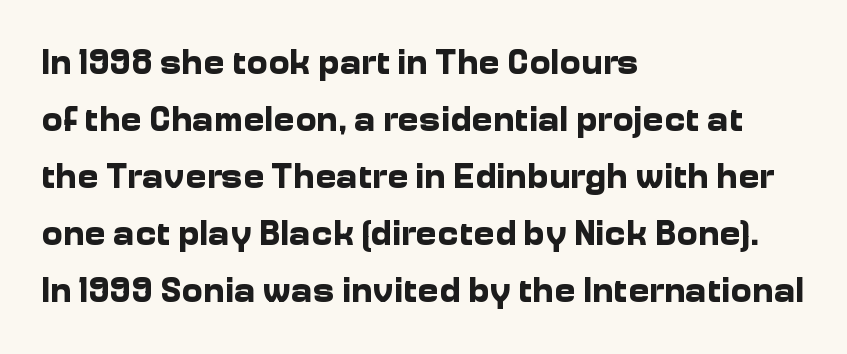
Q: Is the text bold? A: Yes.
Q: Is the text italic (slanted)? A: No, it is upright.
Q: Is the typeface a serif or a sans-serif typeface? A: Sans-serif.
Q: Is the text underlined? A: No.
Q: How is the paragraph aligned? A: Left-aligned.
Q: Is the spacing between letters normal or unusually wide? A: Normal.
Q: Is the spacing between lines tight, normal or loose? A: Normal.
Q: Width (condensed, normal, or wide)? A: Normal.
Q: Stroke contrast? A: Low.
Q: x-height? A: Medium.
Q: Monospaced? A: No.
